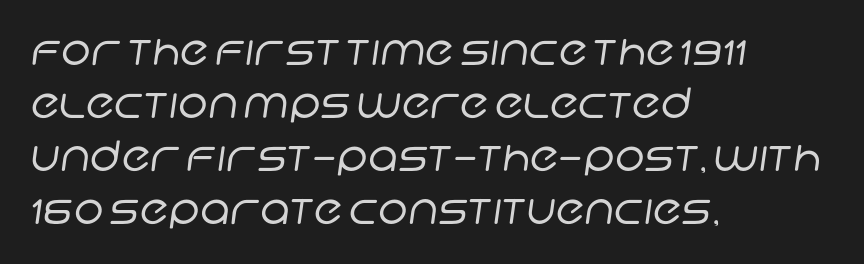
{"serif": "no", "bold": "no", "weight": "regular", "width": "normal", "stroke_contrast": "low", "x_height": "large", "monospaced": "no", "underline": "no", "align": "left", "line_spacing": "normal", "line_spacing_ratio": 1.26, "letter_spacing": "normal", "letter_spacing_em": 0.0, "glyph_px": 42}
